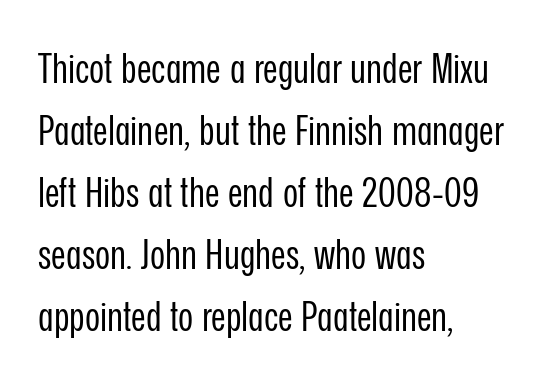
{"serif": "no", "italic": "no", "bold": "no", "weight": "regular", "width": "condensed", "stroke_contrast": "low", "x_height": "medium", "monospaced": "no", "underline": "no", "align": "left", "line_spacing": "normal", "line_spacing_ratio": 1.51, "letter_spacing": "normal", "letter_spacing_em": 0.0, "glyph_px": 41}
